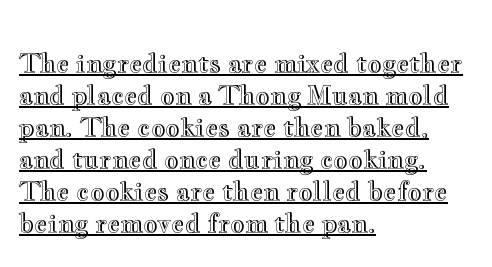
{"italic": "no", "underline": "yes", "align": "left", "line_spacing": "normal", "line_spacing_ratio": 1.28, "letter_spacing": "normal", "letter_spacing_em": 0.0, "glyph_px": 25}
